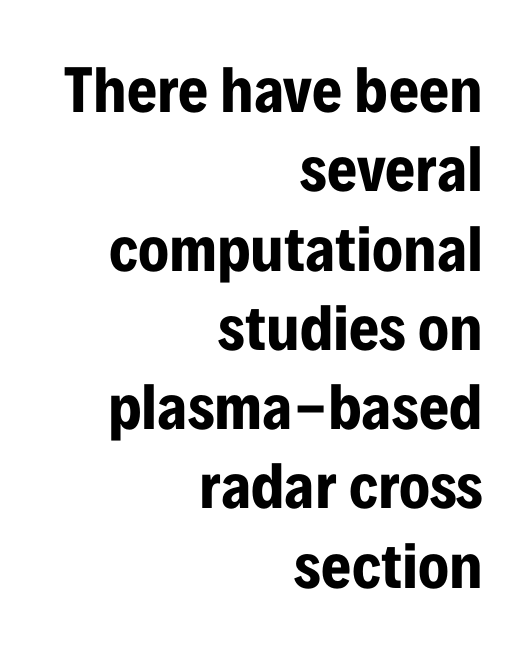
The image shows 65 px bold, condensed sans-serif type, upright; set right-aligned, line spacing 1.22x, normal letter spacing, not underlined; low stroke contrast and a medium x-height.
